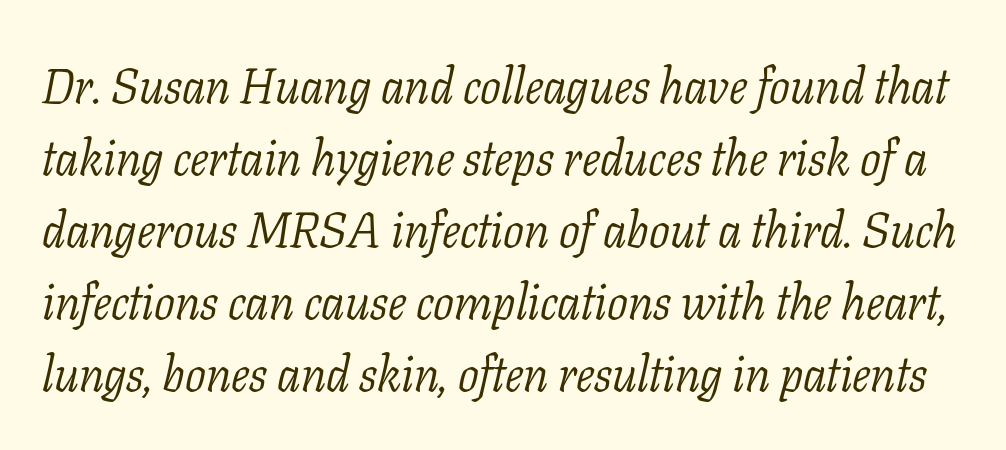
Quick note: interline space is typical. Look at the bottom of the vertical strokes: they flare into serifs here. The area under the type is left untouched. Nothing unusual about the tracking: characters are spaced as the font intends. A quiet, ordinary-to-light weight characterises the typeface. Looks like regular typesetting: each glyph gets only the width it needs.
